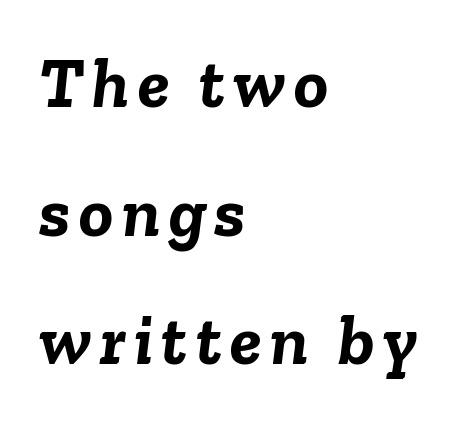
The image shows 71 px semibold type, italic (leaning right); set left-aligned, line spacing 1.81x, not underlined; low stroke contrast and a medium x-height.
